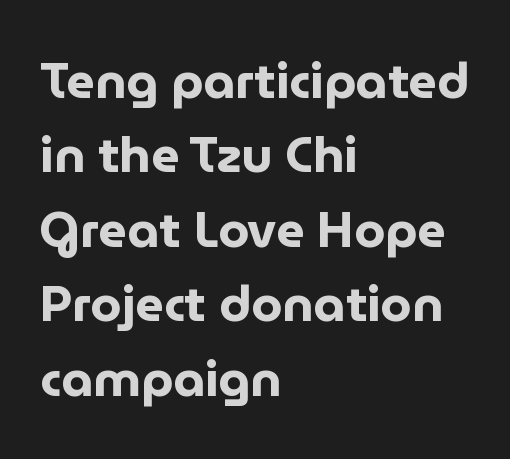
The image shows 50 px bold sans-serif type, upright; set left-aligned, normal line spacing (1.49x), normal letter spacing, not underlined; low stroke contrast and a medium x-height.
